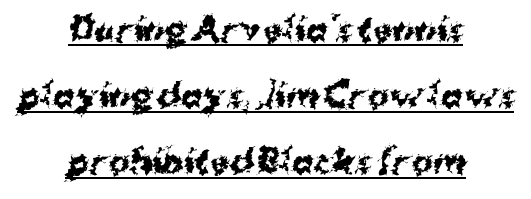
The image shows 32 px bold sans-serif type; set centered, loose line spacing (2.07x), normal letter spacing, underlined; medium stroke contrast and a medium x-height.
